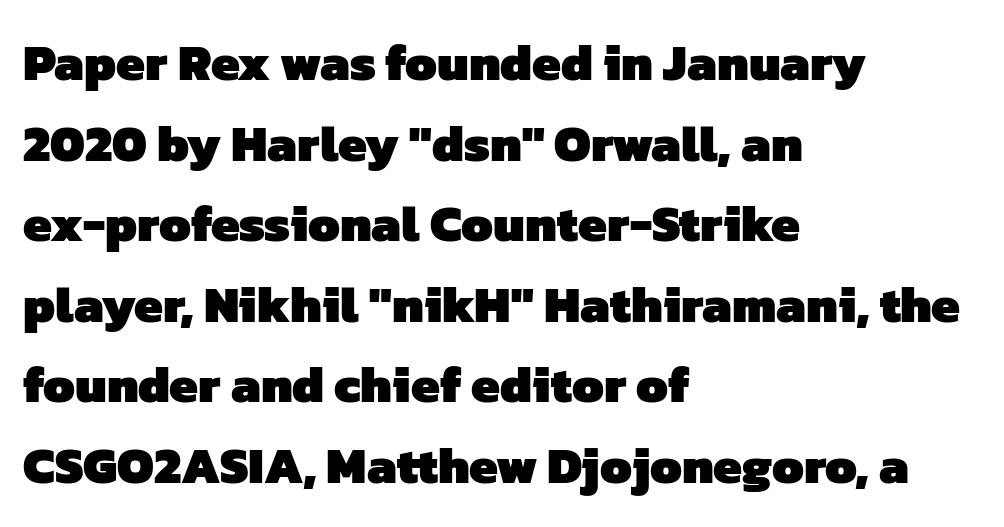
The image shows 51 px heavy sans-serif type; set left-aligned, normal line spacing (1.58x), normal letter spacing, not underlined; low stroke contrast and a medium x-height.
